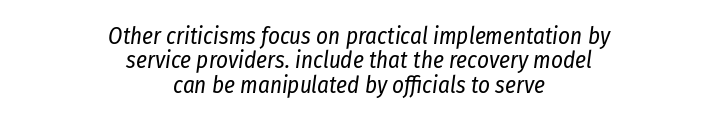
Q: Is the text bold? A: No.
Q: Is the text italic (slanted)? A: Yes, it leans right by about 8 degrees.
Q: Is the text underlined? A: No.
Q: How is the paragraph aligned? A: Centered.
Q: Is the spacing between letters normal or unusually wide? A: Normal.
Q: Is the spacing between lines tight, normal or loose? A: Tight.
